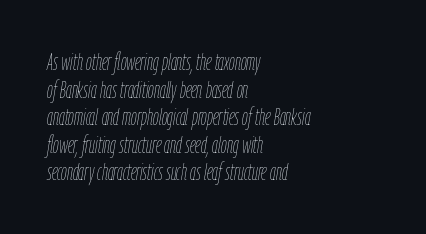
Line starts are locked; line ends wander. Look at the tracking — it's just the regular setting, nothing added. Heaviness? Minimal to ordinary, like unemphasized prose. Beneath every word, the page is bare. This sample uses an oblique cut, with every glyph tilted off the vertical.
